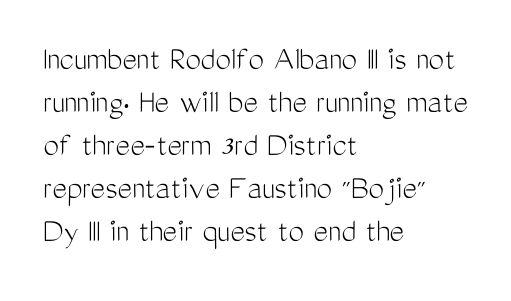
{"serif": "no", "italic": "no", "bold": "no", "weight": "light", "width": "condensed", "stroke_contrast": "medium", "x_height": "medium", "monospaced": "no", "underline": "no", "align": "left", "line_spacing_ratio": 1.23, "letter_spacing": "normal", "letter_spacing_em": 0.0, "glyph_px": 35}
